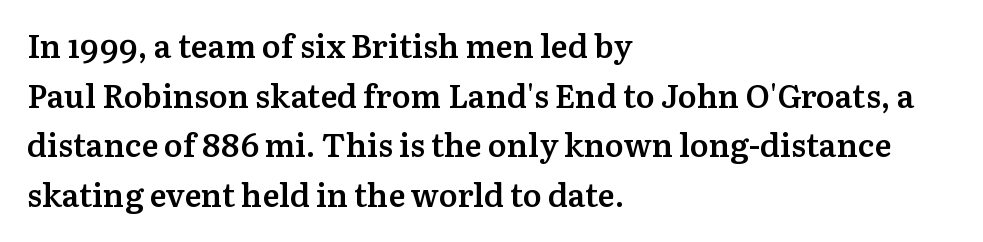
The image shows 32 px semibold serif type, upright; set left-aligned, normal line spacing (1.55x), normal letter spacing, not underlined; medium stroke contrast and a medium x-height.
